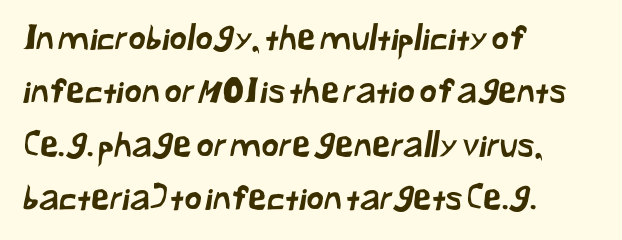
The image shows 34 px sans-serif type; set left-aligned, normal line spacing (1.57x), normal letter spacing, not underlined; low stroke contrast and a medium x-height.
